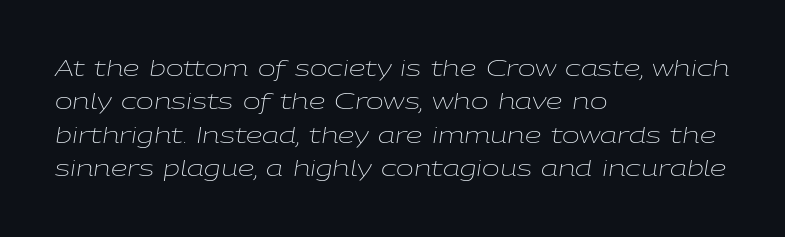
Anything drawn beneath the words? Only blank space. A typesetter would mark this as italic. In terms of letterspacing, this is plain default setting. These lines are set flush left with a ragged right edge.
